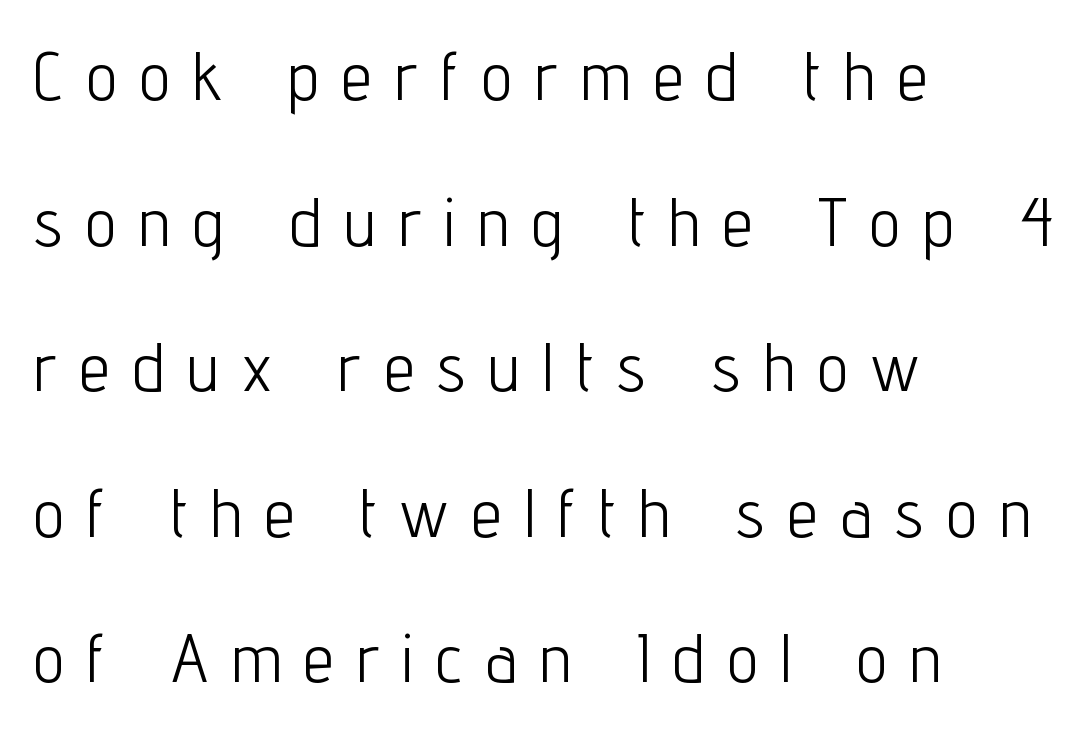
Glance below the letters and you will spot only blank space. The letters are spread apart with noticeably loose tracking. The rendering anchors every line to the left-hand side. The typeface chosen for these lines omits serifs. Regarding leading, the lines here are spaced well apart. The face used here is proportionally spaced, like ordinary book or web type.
